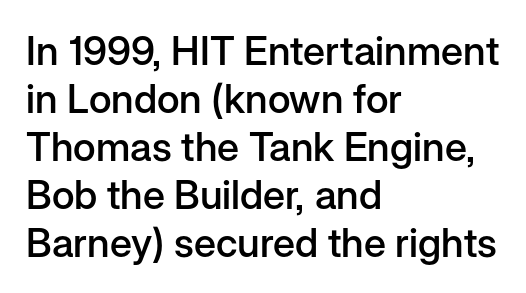
Anything drawn beneath the words? Only blank space. Heft: intermediate — a semibold. A classic flush-left, rag-right setting is used for this passage. Classification — sans serif.
